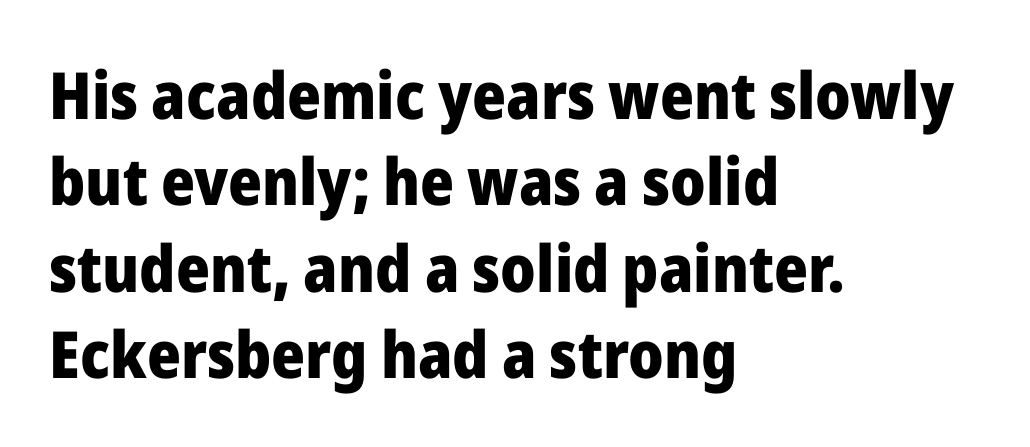
The image shows 65 px heavy sans-serif type, upright; set left-aligned, normal line spacing (1.33x), normal letter spacing, not underlined; low stroke contrast and a medium x-height.
